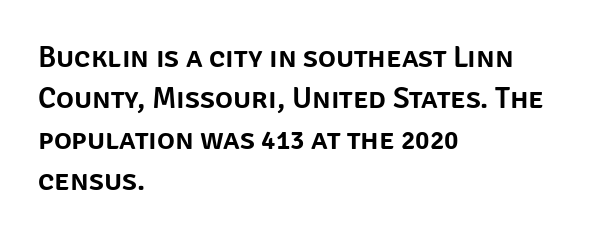
Q: Is the text italic (slanted)? A: No, it is upright.
Q: Is the typeface a serif or a sans-serif typeface? A: Sans-serif.
Q: Is the text underlined? A: No.
Q: How is the paragraph aligned? A: Left-aligned.
Q: Is the spacing between letters normal or unusually wide? A: Normal.
Q: Is the spacing between lines tight, normal or loose? A: Normal.
Q: Width (condensed, normal, or wide)? A: Normal.
Q: Stroke contrast? A: Low.
Q: x-height? A: Large.
Q: Monospaced? A: No.
